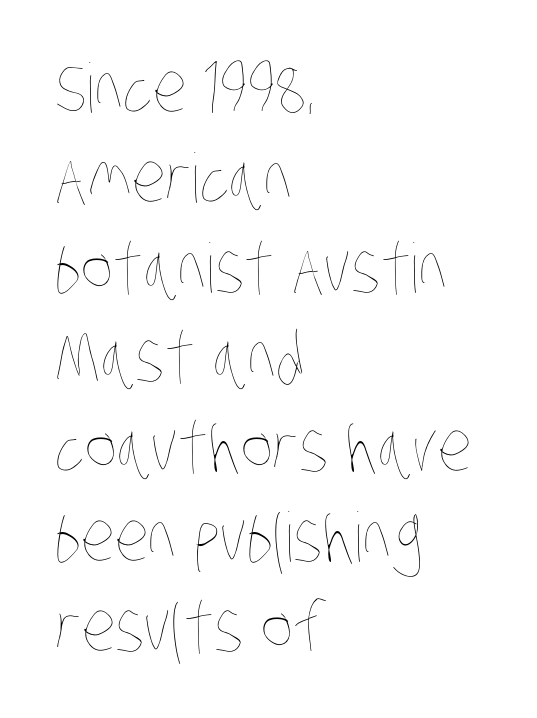
{"bold": "no", "weight": "thin", "width": "condensed", "stroke_contrast": "low", "x_height": "large", "monospaced": "no", "underline": "no", "align": "left", "line_spacing": "normal", "line_spacing_ratio": 1.32, "letter_spacing": "normal", "letter_spacing_em": 0.0, "glyph_px": 68}
